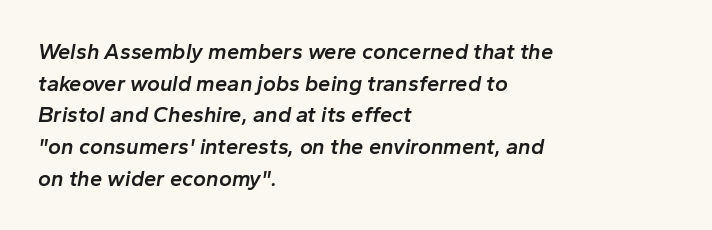
{"italic": "yes", "lean": "right", "slant_degrees": 10, "bold": "semi", "underline": "no", "align": "left", "line_spacing": "normal", "line_spacing_ratio": 1.44, "letter_spacing": "normal", "letter_spacing_em": 0.0, "glyph_px": 22}
